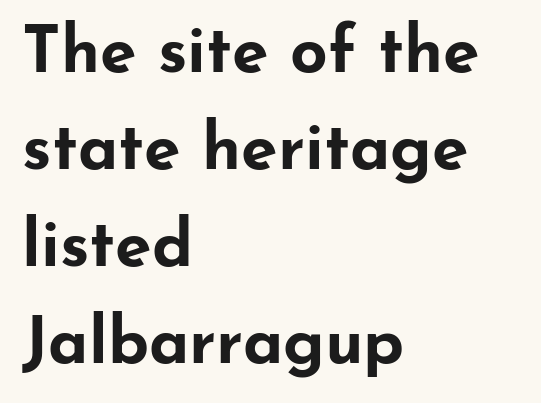
{"serif": "no", "italic": "no", "bold": "yes", "weight": "bold", "width": "wide", "stroke_contrast": "low", "x_height": "small", "monospaced": "no", "underline": "no", "align": "left", "line_spacing": "normal", "line_spacing_ratio": 1.47, "letter_spacing": "normal", "letter_spacing_em": 0.0, "glyph_px": 66}
